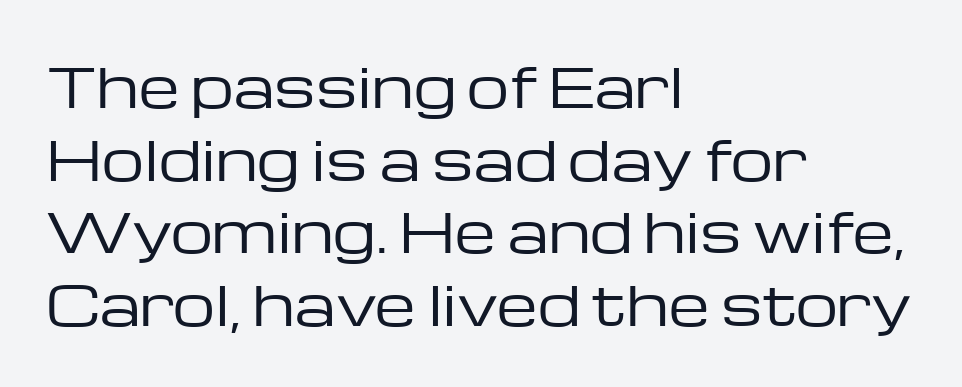
The image shows 53 px regular-weight, wide sans-serif type, upright; set left-aligned, normal line spacing (1.37x), normal letter spacing, not underlined; low stroke contrast and a medium x-height.
